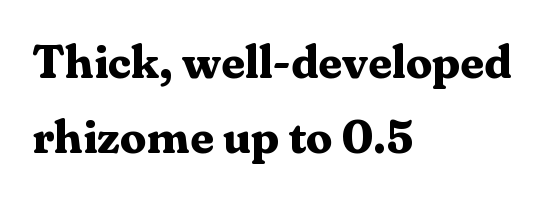
{"serif": "yes", "italic": "no", "bold": "yes", "weight": "bold", "width": "normal", "stroke_contrast": "medium", "x_height": "medium", "monospaced": "no", "underline": "no", "align": "left", "line_spacing": "normal", "line_spacing_ratio": 1.6, "letter_spacing": "normal", "letter_spacing_em": 0.0, "glyph_px": 47}
